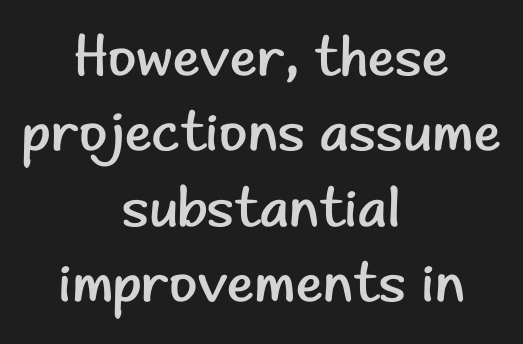
{"serif": "no", "italic": "no", "bold": "no", "weight": "regular", "width": "normal", "stroke_contrast": "low", "x_height": "small", "monospaced": "no", "underline": "no", "align": "center", "line_spacing": "normal", "line_spacing_ratio": 1.3, "letter_spacing": "normal", "letter_spacing_em": 0.0, "glyph_px": 58}
